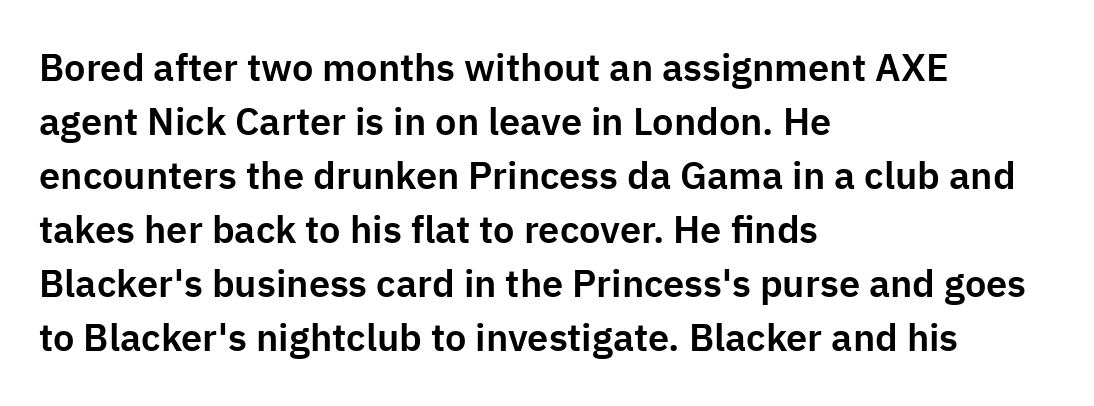
Q: Is the text italic (slanted)? A: No, it is upright.
Q: Is the typeface a serif or a sans-serif typeface? A: Sans-serif.
Q: Is the text underlined? A: No.
Q: How is the paragraph aligned? A: Left-aligned.
Q: Is the spacing between letters normal or unusually wide? A: Normal.
Q: Is the spacing between lines tight, normal or loose? A: Normal.
Q: Width (condensed, normal, or wide)? A: Normal.
Q: Stroke contrast? A: Low.
Q: x-height? A: Medium.
Q: Monospaced? A: No.
